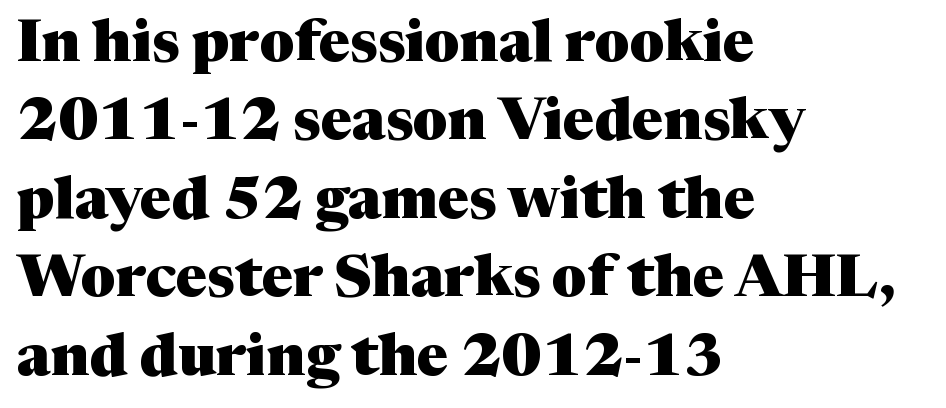
Varying glyph widths throughout — classic text-font behaviour. Compared with a centered layout, this one pins lines to the left instead. A serif font was chosen for this passage. Chunky letters — that's bold for sure. It's the straight-up-and-down kind of type.
